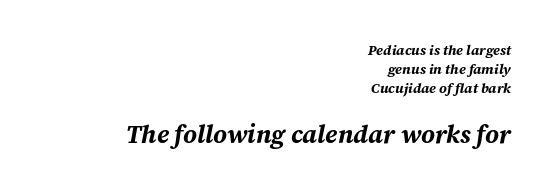
Notice how the passage keeps a crisp vertical edge on the right only. Heft: maximum for text — a bold. Caption: upper text group reduced, lower text group enlarged. In terms of letterspacing, this is plain default setting.
